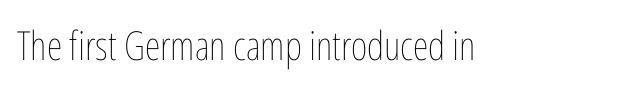
Q: Is the text bold? A: No.
Q: Is the text italic (slanted)? A: No, it is upright.
Q: Is the text underlined? A: No.
Q: Is the spacing between letters normal or unusually wide? A: Normal.
Q: Width (condensed, normal, or wide)? A: Condensed.
Q: Stroke contrast? A: Low.
Q: x-height? A: Medium.
Q: Monospaced? A: No.
